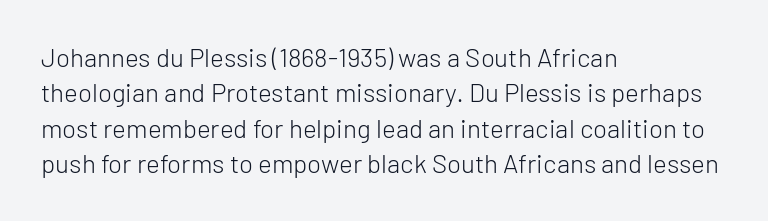
Vertically, the passage feels balanced, rows spaced as you'd expect. No italicization has been applied; the sample stays upright. A bare baseline throughout the passage. Think standard paragraph weight, or any step lighter than that.
